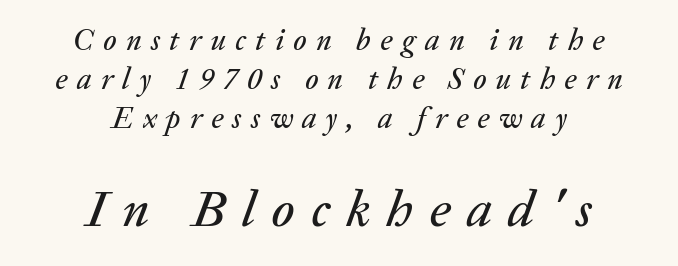
The image shows 52 px text type, italic (leaning right); set centered, normal line spacing (1.3x), unusually wide letter spacing (+0.31 em), not underlined; the second (bottom) block is 1.73x larger; low stroke contrast and a medium x-height.
